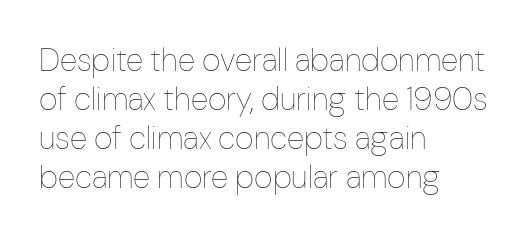
Q: Is the text bold? A: No.
Q: Is the text italic (slanted)? A: No, it is upright.
Q: Is the text underlined? A: No.
Q: How is the paragraph aligned? A: Left-aligned.
Q: Is the spacing between letters normal or unusually wide? A: Normal.
Q: Width (condensed, normal, or wide)? A: Condensed.
Q: Stroke contrast? A: Low.
Q: x-height? A: Medium.
Q: Monospaced? A: No.
